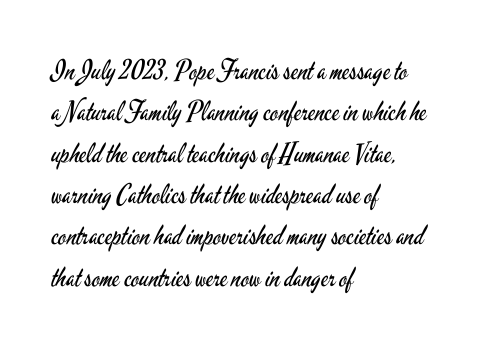
In terms of leading, this rendering sits right in the middle. Decoration check: the copy has no underline. The passage shown is not bold in any degree. How are the letters spaced? Ordinarily, with no added tracking.
